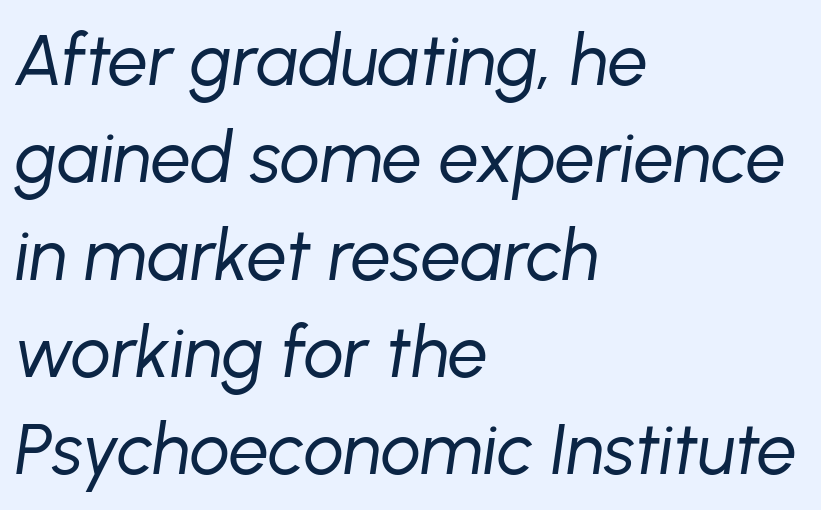
The image shows 71 px regular-weight type, italic (leaning right); set left-aligned, normal line spacing (1.37x), normal letter spacing, not underlined; low stroke contrast and a medium x-height.
